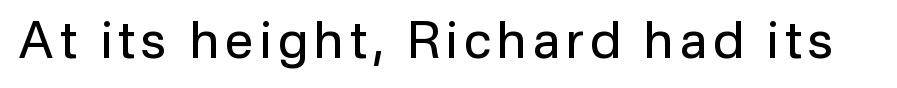
{"serif": "no", "italic": "no", "bold": "no", "weight": "regular", "width": "normal", "stroke_contrast": "low", "x_height": "medium", "monospaced": "no", "underline": "no", "glyph_px": 51}
